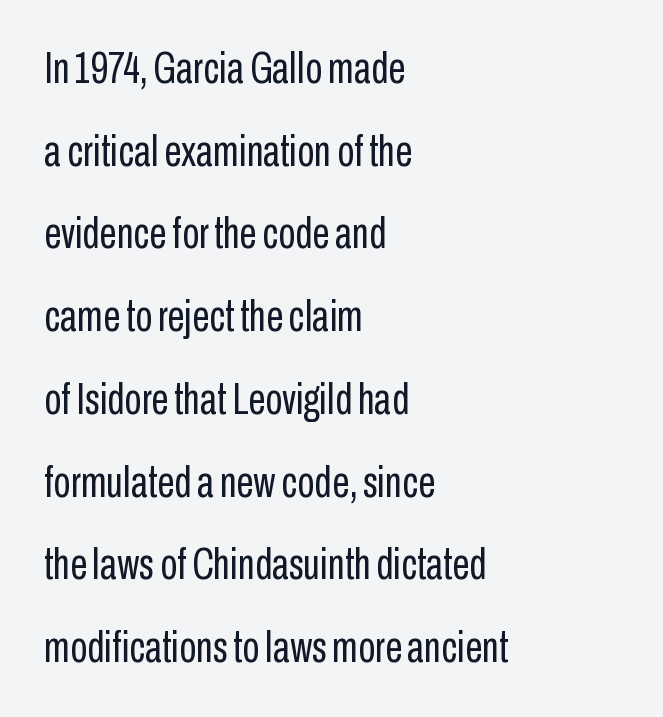
The image shows 44 px regular-weight, condensed sans-serif type, upright; set left-aligned, line spacing 1.88x, normal letter spacing, not underlined; low stroke contrast and a medium x-height.
